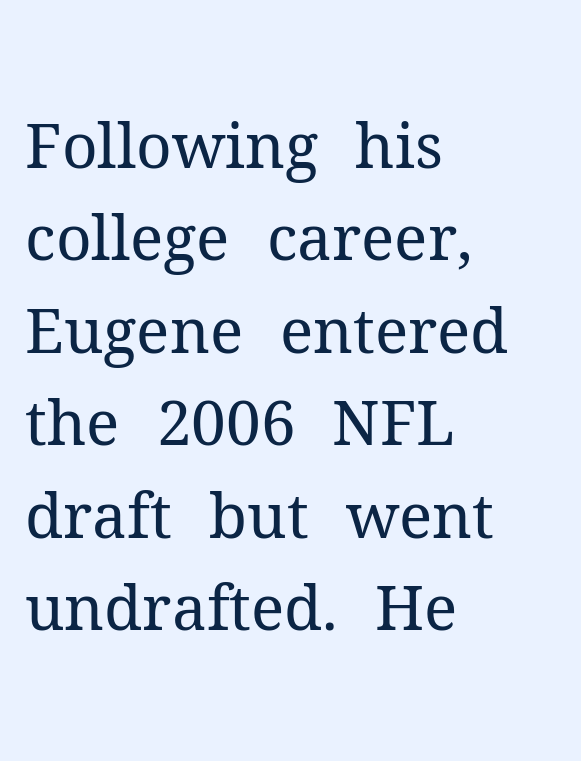
{"serif": "yes", "italic": "no", "bold": "no", "weight": "regular", "width": "normal", "stroke_contrast": "medium", "x_height": "medium", "monospaced": "no", "underline": "no", "align": "left", "line_spacing": "normal", "line_spacing_ratio": 1.49, "letter_spacing": "normal", "letter_spacing_em": 0.0, "glyph_px": 62}
